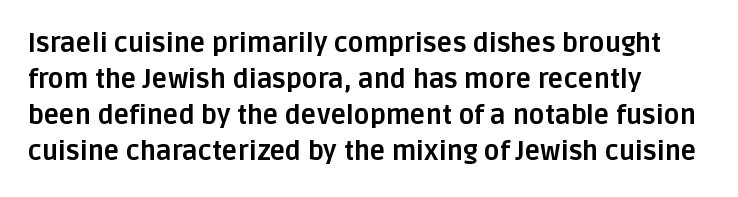
The image shows 26 px bold type, upright; set left-aligned, normal line spacing (1.39x), normal letter spacing, not underlined.
